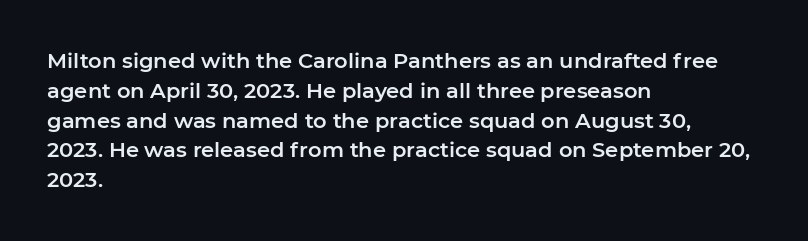
Which margin do the lines hug? The left one — the right edge is uneven. The letters stand upright; this is a roman face. Any mark beneath the type? The region is blank. The space between consecutive lines is moderate. No extra tracking has been applied to these lines.
